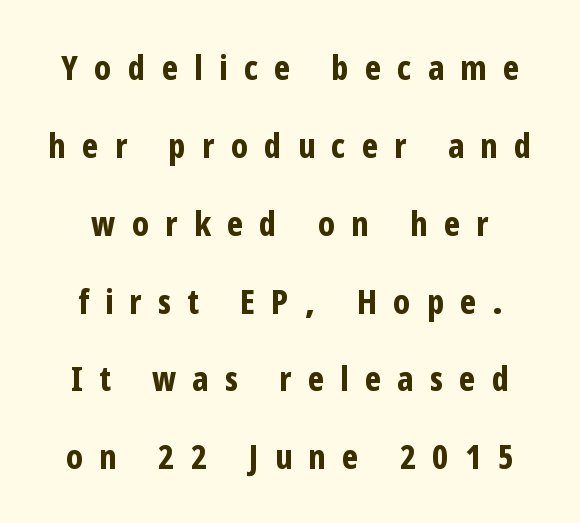
The image shows 34 px bold, condensed sans-serif type, upright; set loose line spacing (2.29x), unusually wide letter spacing (+0.48 em), not underlined; low stroke contrast and a medium x-height.
